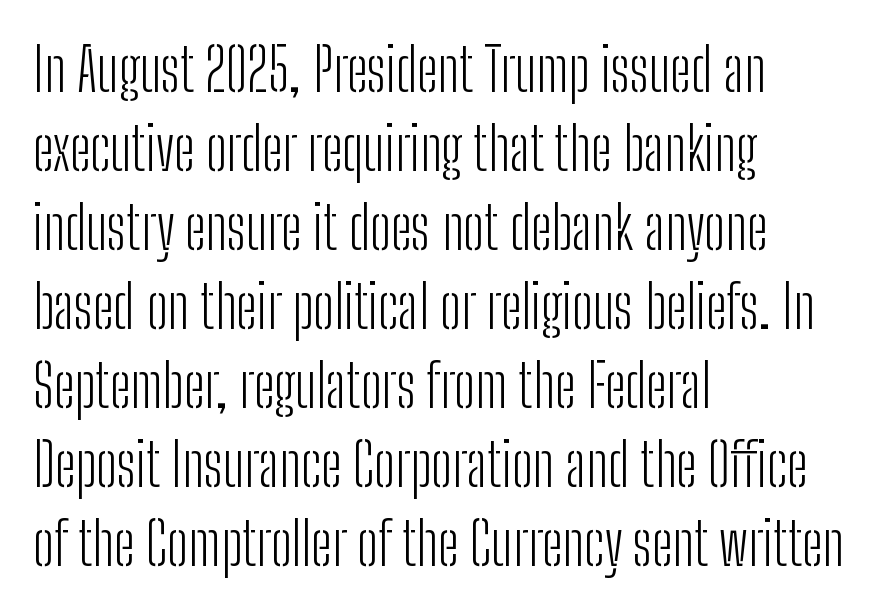
{"serif": "no", "italic": "no", "bold": "no", "weight": "light", "width": "condensed", "stroke_contrast": "low", "x_height": "medium", "monospaced": "no", "underline": "no", "align": "left", "line_spacing": "normal", "line_spacing_ratio": 1.34, "letter_spacing": "normal", "letter_spacing_em": 0.0, "glyph_px": 59}
